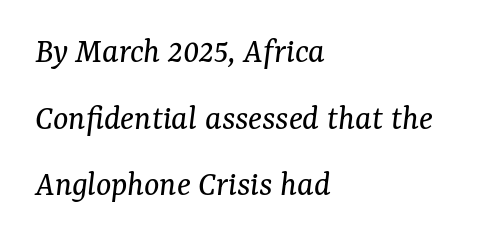
Q: Is the text bold? A: No.
Q: Is the text italic (slanted)? A: Yes, it leans right by about 7 degrees.
Q: Is the typeface a serif or a sans-serif typeface? A: Serif.
Q: Is the text underlined? A: No.
Q: How is the paragraph aligned? A: Left-aligned.
Q: Is the spacing between letters normal or unusually wide? A: Normal.
Q: Width (condensed, normal, or wide)? A: Normal.
Q: Stroke contrast? A: Medium.
Q: x-height? A: Medium.
Q: Monospaced? A: No.
